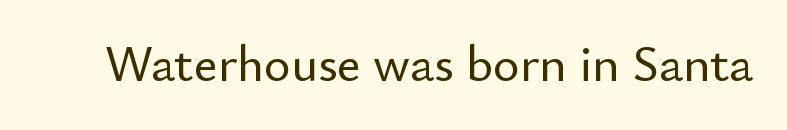
Classification — sans serif. Designer's note — italics off, roman on. The passage shown is not underscored anywhere. Proportional: the letters do not fall into vertical columns. The letters sit at their default tracking, neither squeezed nor spread.
